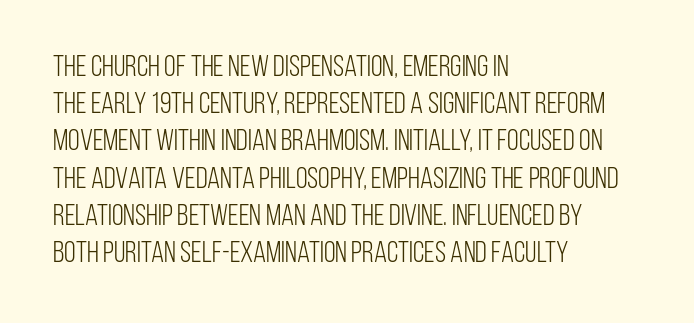
Classification — sans serif. Posture: straight, roman, zero tilt. Descenders are the only things crossing below the line. Summary of weight: not heavy and not bold.
